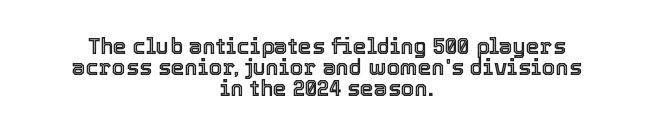
The image shows 22 px text type, upright; set centered, tight line spacing (0.96x), normal letter spacing, not underlined.
